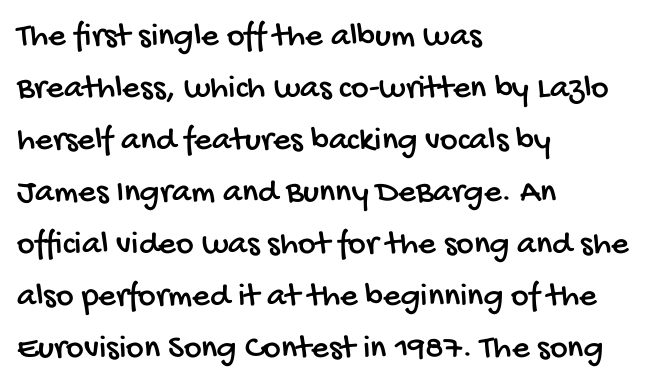
{"serif": "no", "width": "condensed", "stroke_contrast": "low", "x_height": "large", "monospaced": "no", "underline": "no", "align": "left", "line_spacing": "normal", "line_spacing_ratio": 1.53, "letter_spacing": "normal", "letter_spacing_em": 0.0, "glyph_px": 34}
